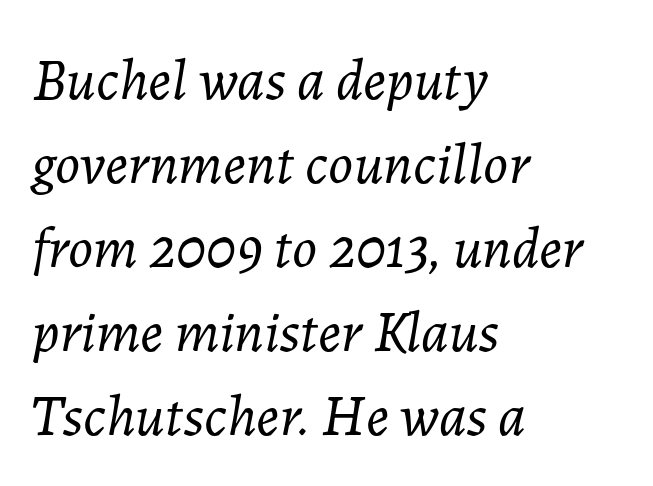
Each letter keeps its own natural width here, so spacing adapts to shape. Nothing heavy about these letters — not bold at all. Lines of text with bare space underneath. When letters slant like this, we call the style italic. Each line starts at the same left margin while the right side varies. Inter-character spacing is left at the font's built-in metrics.
